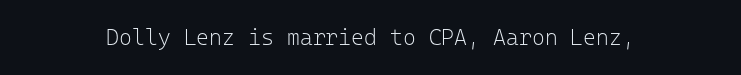
{"italic": "no", "bold": "no", "underline": "no", "letter_spacing": "normal", "letter_spacing_em": 0.0, "glyph_px": 22}
